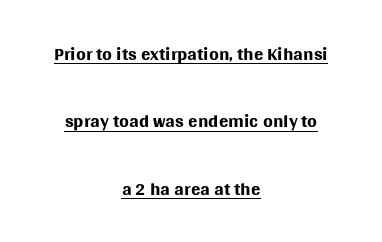
Rendered with straight, roman letterforms. Airy leading. Does the type have serifs? No, each stem ends abruptly. What stands out about the letter spacing? Nothing — it is the standard amount. Weight: in the light-to-regular range.
